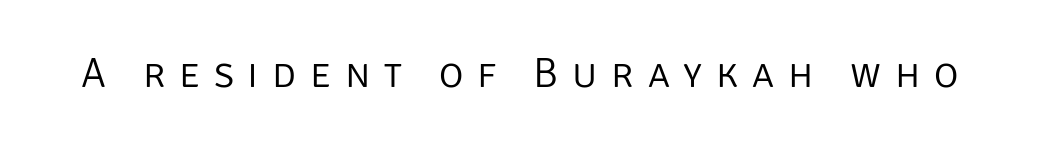
The image shows 42 px light sans-serif type, upright; set unusually wide letter spacing (+0.33 em), not underlined; low stroke contrast and a large x-height.
